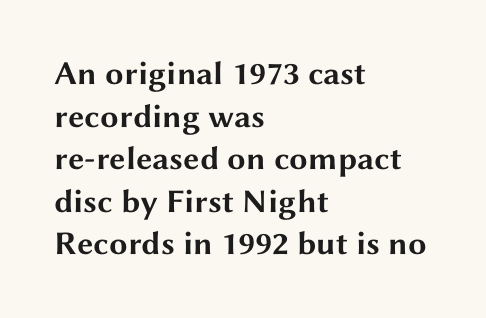
The image shows 33 px bold, wide sans-serif type, upright; set left-aligned, normal line spacing (1.29x), normal letter spacing, not underlined; medium stroke contrast and a medium x-height.
